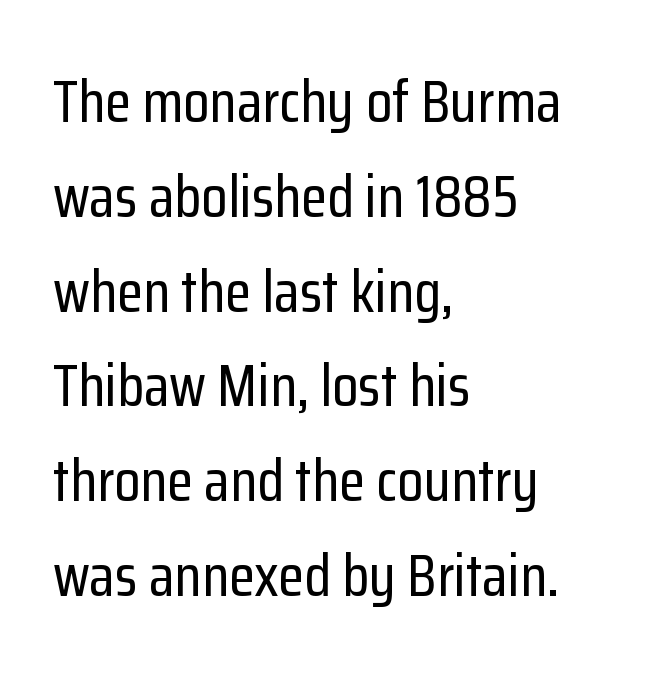
The image shows 60 px condensed sans-serif type, upright; set left-aligned, normal line spacing (1.58x), normal letter spacing, not underlined; low stroke contrast and a medium x-height.
